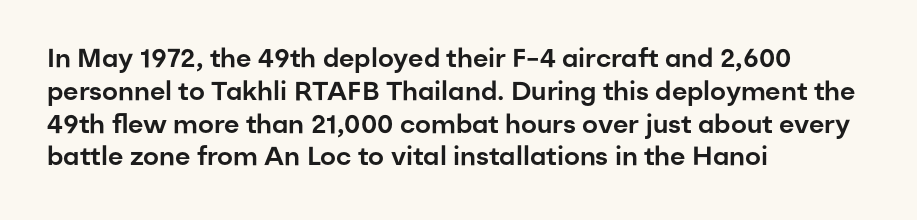
The image shows 26 px text type, upright; set left-aligned, normal line spacing (1.26x), normal letter spacing, not underlined.
